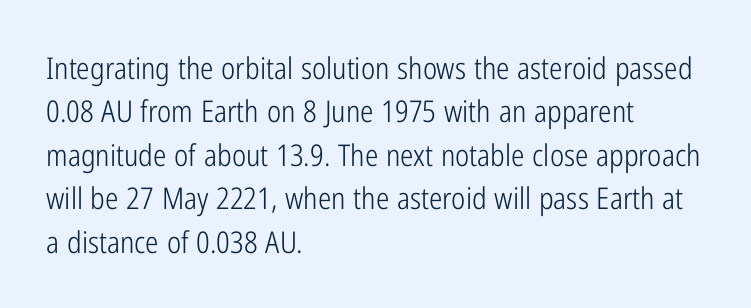
The image shows 30 px light, condensed sans-serif type, upright; set left-aligned, normal line spacing (1.45x), normal letter spacing, not underlined; low stroke contrast and a medium x-height.
